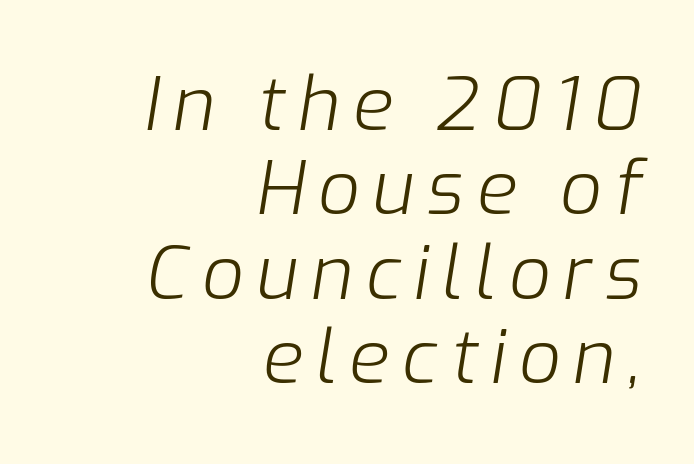
Q: Is the text bold? A: No.
Q: Is the text italic (slanted)? A: Yes, it leans right by about 9 degrees.
Q: Is the text underlined? A: No.
Q: How is the paragraph aligned? A: Right-aligned.
Q: Is the spacing between lines tight, normal or loose? A: Tight.
Q: Width (condensed, normal, or wide)? A: Normal.
Q: Stroke contrast? A: Low.
Q: x-height? A: Medium.
Q: Monospaced? A: No.
